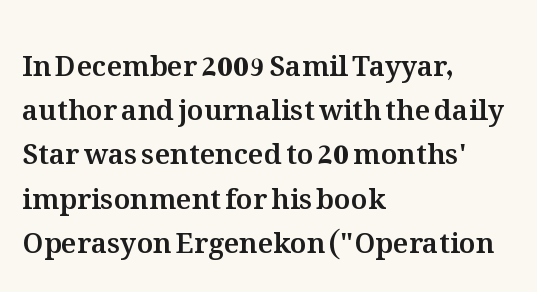
Q: Is the text italic (slanted)? A: No, it is upright.
Q: Is the text underlined? A: No.
Q: How is the paragraph aligned? A: Left-aligned.
Q: Is the spacing between letters normal or unusually wide? A: Normal.
Q: Is the spacing between lines tight, normal or loose? A: Normal.
Q: Width (condensed, normal, or wide)? A: Normal.
Q: Stroke contrast? A: Medium.
Q: x-height? A: Medium.
Q: Monospaced? A: No.
